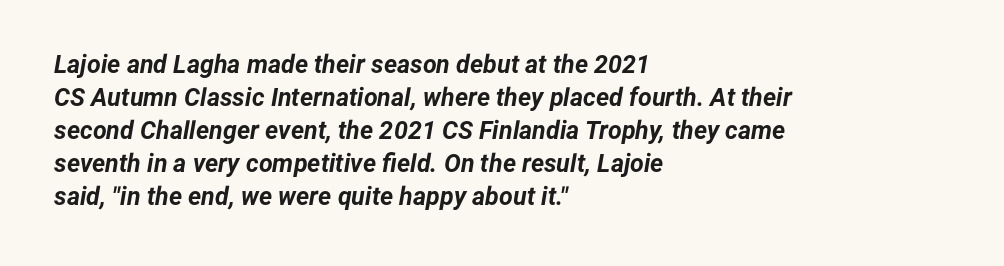
Q: Is the text bold? A: Yes.
Q: Is the text italic (slanted)? A: Yes, it leans right by about 12 degrees.
Q: Is the text underlined? A: No.
Q: How is the paragraph aligned? A: Left-aligned.
Q: Is the spacing between letters normal or unusually wide? A: Normal.
Q: Is the spacing between lines tight, normal or loose? A: Normal.
